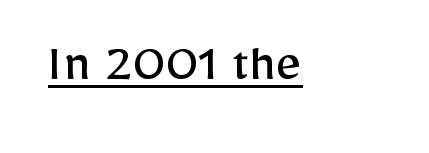
{"serif": "no", "italic": "no", "bold": "no", "weight": "regular", "width": "normal", "stroke_contrast": "low", "x_height": "medium", "monospaced": "no", "underline": "yes", "letter_spacing": "normal", "letter_spacing_em": 0.0, "glyph_px": 56}
